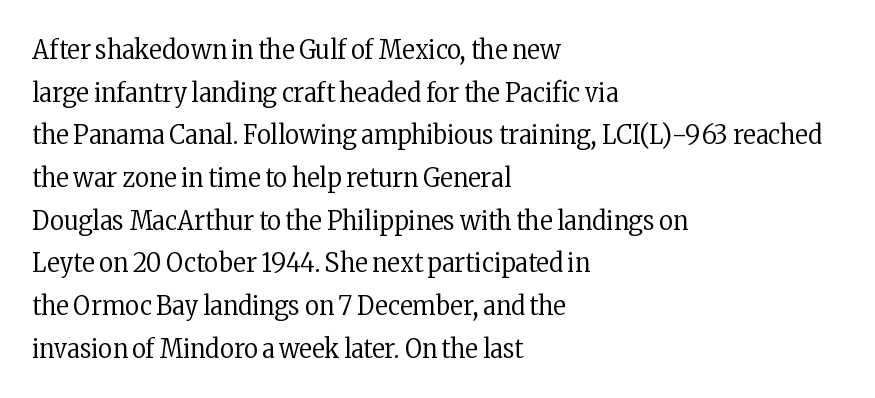
Q: Is the text bold? A: No.
Q: Is the text italic (slanted)? A: No, it is upright.
Q: Is the text underlined? A: No.
Q: How is the paragraph aligned? A: Left-aligned.
Q: Is the spacing between letters normal or unusually wide? A: Normal.
Q: Is the spacing between lines tight, normal or loose? A: Normal.
